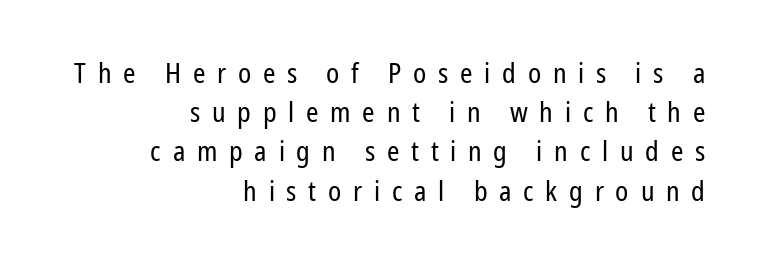
{"serif": "no", "italic": "no", "bold": "no", "weight": "regular", "width": "condensed", "stroke_contrast": "low", "x_height": "medium", "monospaced": "no", "underline": "no", "align": "right", "line_spacing": "normal", "line_spacing_ratio": 1.4, "letter_spacing": "wide", "letter_spacing_em": 0.42, "glyph_px": 28}
